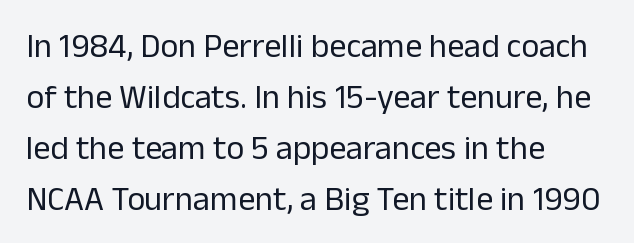
Q: Is the text bold? A: No.
Q: Is the text italic (slanted)? A: No, it is upright.
Q: Is the typeface a serif or a sans-serif typeface? A: Sans-serif.
Q: Is the text underlined? A: No.
Q: How is the paragraph aligned? A: Left-aligned.
Q: Is the spacing between letters normal or unusually wide? A: Normal.
Q: Is the spacing between lines tight, normal or loose? A: Normal.
Q: Width (condensed, normal, or wide)? A: Normal.
Q: Stroke contrast? A: Low.
Q: x-height? A: Medium.
Q: Monospaced? A: No.
